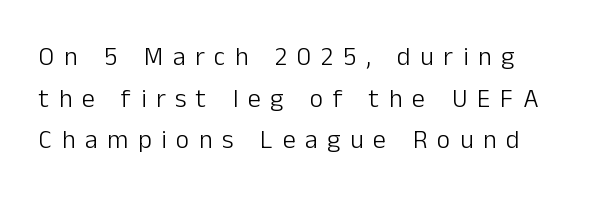
The image shows 26 px text type, upright; set left-aligned, normal line spacing (1.6x), unusually wide letter spacing (+0.37 em), not underlined.
